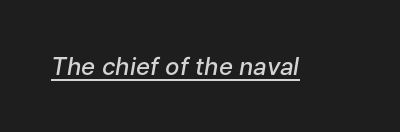
{"italic": "yes", "lean": "right", "slant_degrees": 9, "bold": "semi", "underline": "yes", "letter_spacing": "normal", "letter_spacing_em": 0.0, "glyph_px": 24}
